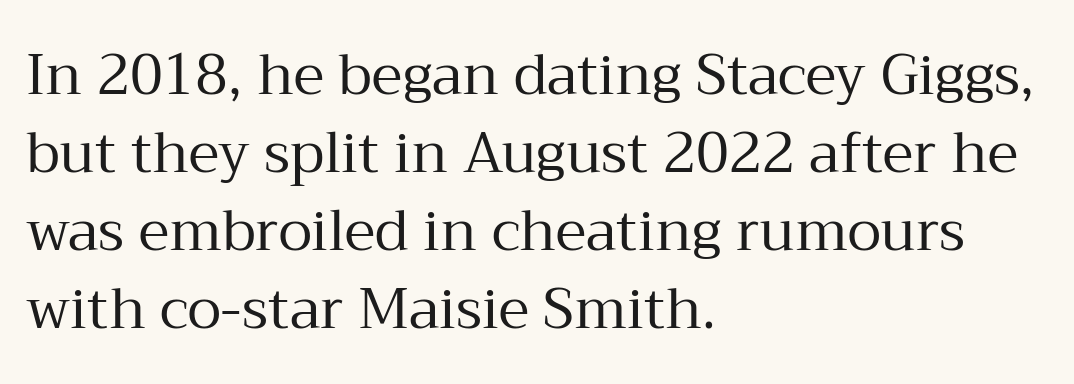
Varying glyph widths throughout — classic text-font behaviour. This rendering features lettering with no underline. This is roman type, the default non-slanted kind. Words appear dense and cohesive because spacing is normal. The paragraph shown leans on its left margin.
